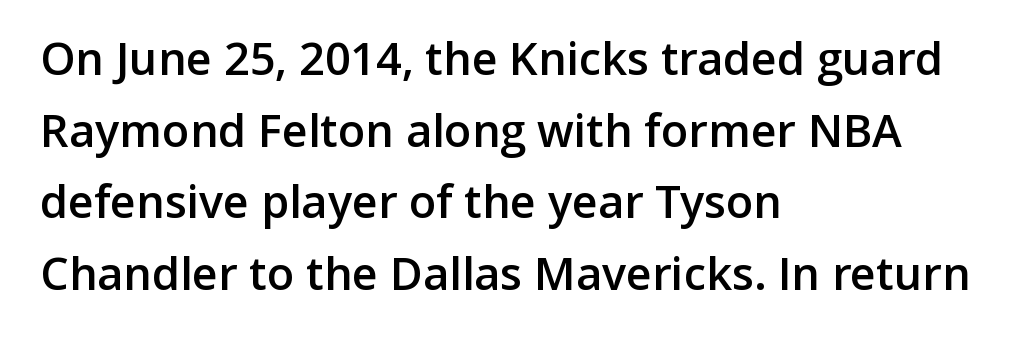
The letters stand upright; this is a roman face. Compared with a centered layout, this one pins lines to the left instead. The face used here is a semibold: visibly heavier than regular, lighter than bold. Examine the stroke ends and you'll find no serifs.
